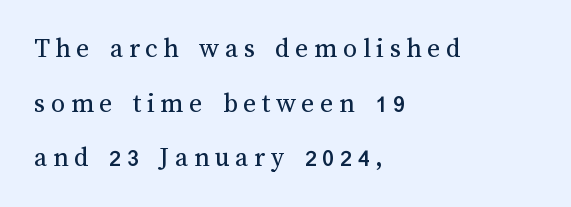
Q: Is the text bold? A: No.
Q: Is the text italic (slanted)? A: No, it is upright.
Q: Is the text underlined? A: No.
Q: How is the paragraph aligned? A: Left-aligned.
Q: Is the spacing between letters normal or unusually wide? A: Unusually wide.
Q: Is the spacing between lines tight, normal or loose? A: Loose.
Q: Width (condensed, normal, or wide)? A: Normal.
Q: Stroke contrast? A: Medium.
Q: x-height? A: Medium.
Q: Monospaced? A: No.
